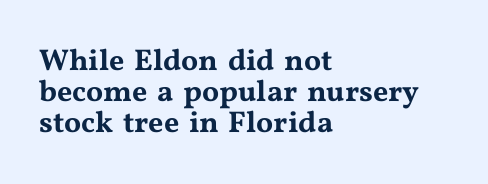
Q: Is the text italic (slanted)? A: No, it is upright.
Q: Is the typeface a serif or a sans-serif typeface? A: Serif.
Q: Is the text underlined? A: No.
Q: How is the paragraph aligned? A: Left-aligned.
Q: Is the spacing between letters normal or unusually wide? A: Normal.
Q: Is the spacing between lines tight, normal or loose? A: Tight.
Q: Width (condensed, normal, or wide)? A: Wide.
Q: Stroke contrast? A: Medium.
Q: x-height? A: Medium.
Q: Monospaced? A: No.
